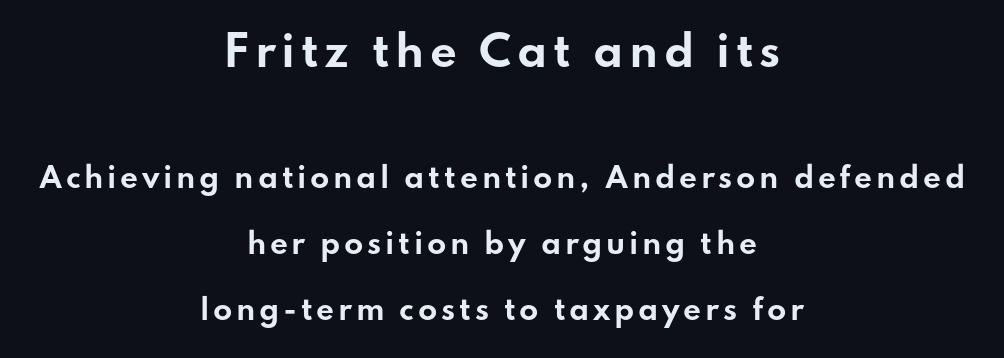
The foot of each line stays bare and open. Students, observe: this is what heavily led, spacious text looks like. Do the letters lean? They stand straight. Typographically, this falls in the sans-serif category. Line starts and ends both wander, symmetrically. If you squint, the top block still reads clearly — it's the larger of the two.
